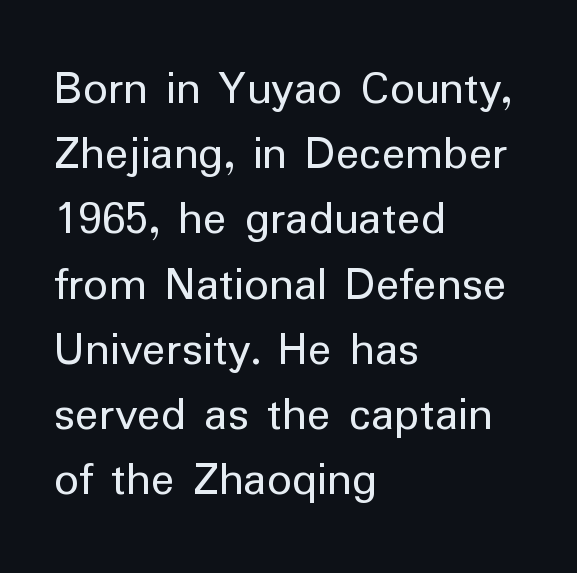
{"serif": "no", "italic": "no", "bold": "no", "weight": "regular", "width": "normal", "stroke_contrast": "low", "x_height": "medium", "monospaced": "no", "underline": "no", "align": "left", "line_spacing": "normal", "line_spacing_ratio": 1.33, "letter_spacing": "normal", "letter_spacing_em": 0.0, "glyph_px": 49}
